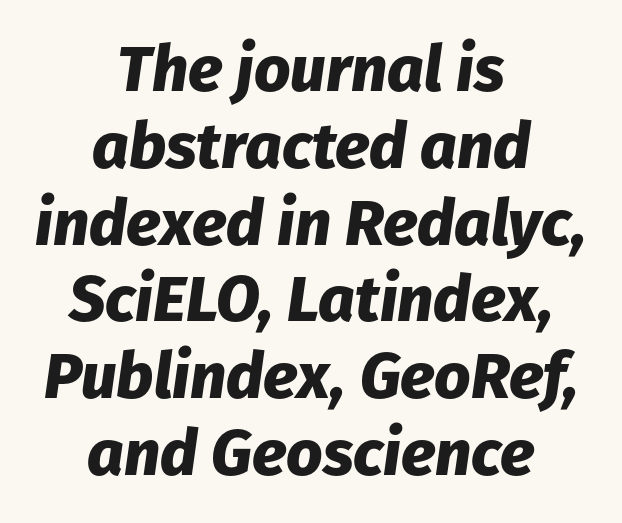
Q: Is the text bold? A: Yes.
Q: Is the text italic (slanted)? A: Yes, it leans right by about 8 degrees.
Q: Is the text underlined? A: No.
Q: How is the paragraph aligned? A: Centered.
Q: Is the spacing between letters normal or unusually wide? A: Normal.
Q: Width (condensed, normal, or wide)? A: Normal.
Q: Stroke contrast? A: Low.
Q: x-height? A: Medium.
Q: Monospaced? A: No.
